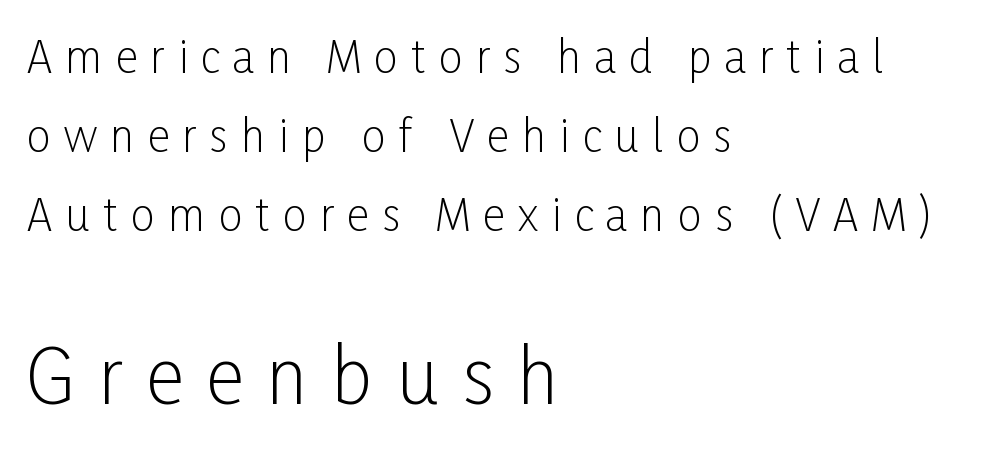
Q: Is the text bold? A: No.
Q: Is the text italic (slanted)? A: No, it is upright.
Q: Is the typeface a serif or a sans-serif typeface? A: Sans-serif.
Q: Is the text underlined? A: No.
Q: How is the paragraph aligned? A: Left-aligned.
Q: Is the spacing between letters normal or unusually wide? A: Unusually wide.
Q: Which block of text is set in a larger size, the first (top) or the second (bottom)? A: The second (bottom) one.
Q: Width (condensed, normal, or wide)? A: Condensed.
Q: Stroke contrast? A: Low.
Q: x-height? A: Medium.
Q: Monospaced? A: No.
